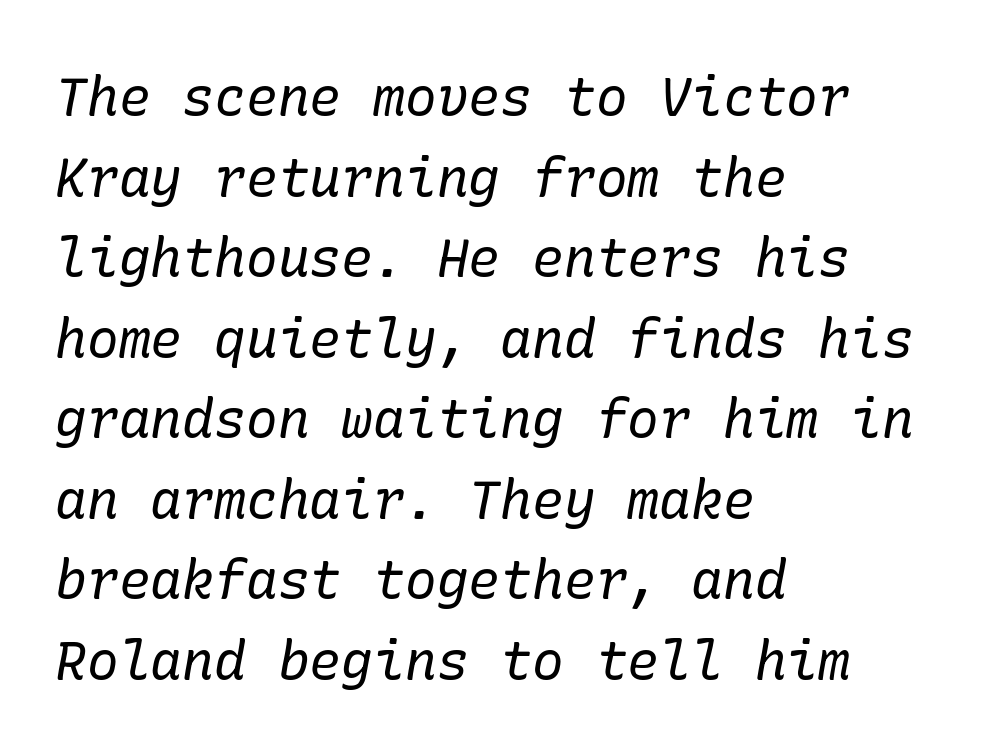
Weight: in the light-to-regular range. The line-height multiplier appears to be the usual default. These lines keep a tight, regular rhythm from letter to letter. In terms of posture, this sample is oblique.
